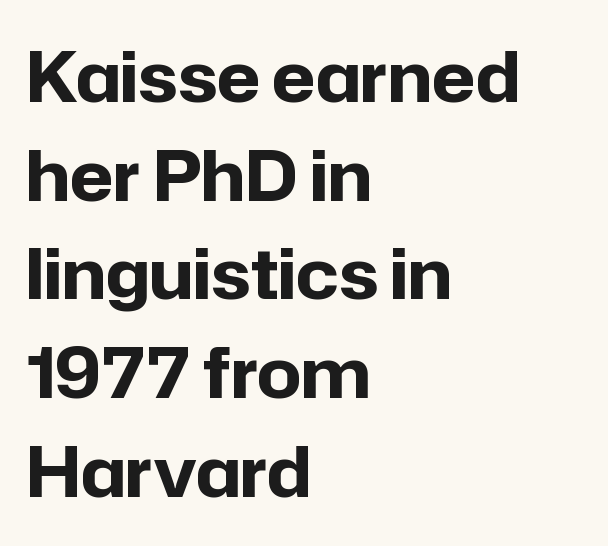
{"serif": "no", "italic": "no", "bold": "yes", "weight": "bold", "width": "normal", "stroke_contrast": "low", "x_height": "medium", "monospaced": "no", "underline": "no", "align": "left", "line_spacing": "normal", "line_spacing_ratio": 1.43, "letter_spacing": "normal", "letter_spacing_em": 0.0, "glyph_px": 69}
